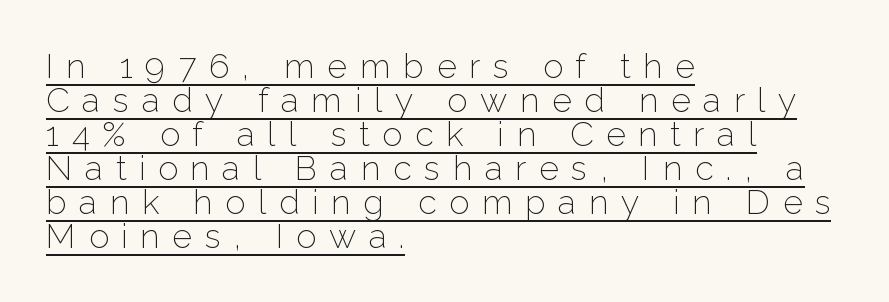
The characters display no serif detailing; their extremities are plain. Proportional: the letters do not fall into vertical columns. One-word summary of the alignment: left. When letters stand straight like this, we call the style roman or upright. There is plenty of visible air inserted between adjacent glyphs.
